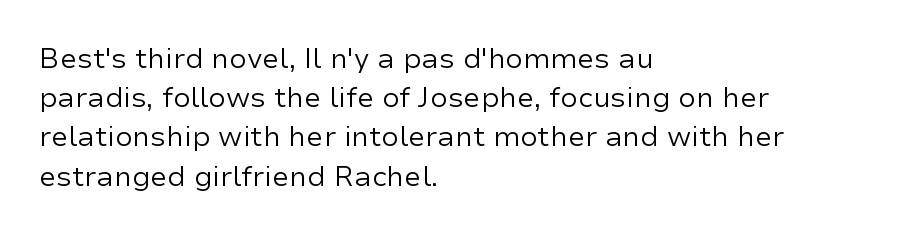
{"serif": "no", "italic": "no", "bold": "no", "weight": "regular", "width": "normal", "stroke_contrast": "low", "x_height": "medium", "monospaced": "no", "underline": "no", "align": "left", "line_spacing": "normal", "line_spacing_ratio": 1.4, "letter_spacing": "normal", "letter_spacing_em": 0.0, "glyph_px": 28}
